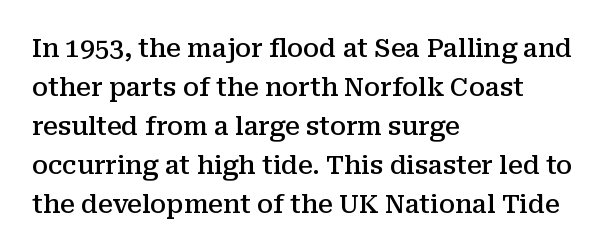
{"italic": "no", "bold": "semi", "underline": "no", "align": "left", "line_spacing": "normal", "line_spacing_ratio": 1.5, "letter_spacing": "normal", "letter_spacing_em": 0.0, "glyph_px": 26}
